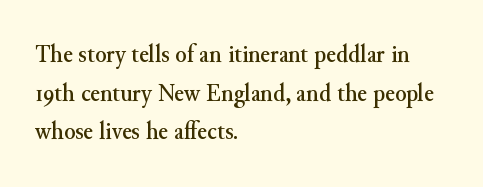
If you measured baseline to baseline, you'd find a middling distance. The line texture is even and compact thanks to regular tracking. Descender tails drop into unmarked territory. Posture: upright roman. Horizontally, the lines are justified to the leading edge only.
